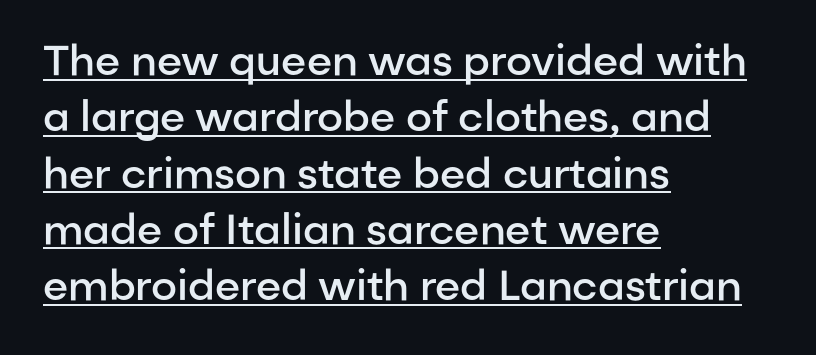
{"serif": "no", "italic": "no", "bold": "semi", "weight": "semibold", "width": "normal", "stroke_contrast": "low", "x_height": "medium", "monospaced": "no", "underline": "yes", "align": "left", "line_spacing": "normal", "line_spacing_ratio": 1.34, "letter_spacing": "normal", "letter_spacing_em": 0.0, "glyph_px": 42}
